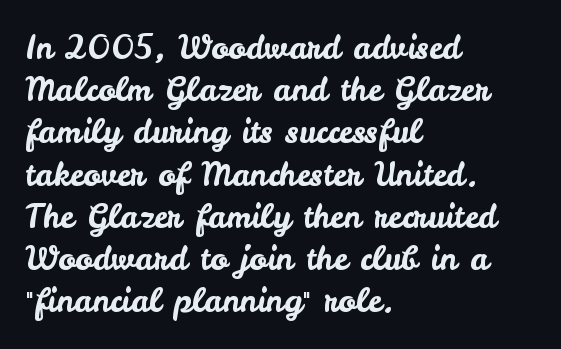
Q: Is the text italic (slanted)? A: Yes.
Q: Is the typeface a serif or a sans-serif typeface? A: Sans-serif.
Q: Is the text underlined? A: No.
Q: How is the paragraph aligned? A: Left-aligned.
Q: Is the spacing between letters normal or unusually wide? A: Normal.
Q: Is the spacing between lines tight, normal or loose? A: Normal.
Q: Width (condensed, normal, or wide)? A: Normal.
Q: Stroke contrast? A: Low.
Q: x-height? A: Small.
Q: Monospaced? A: No.
